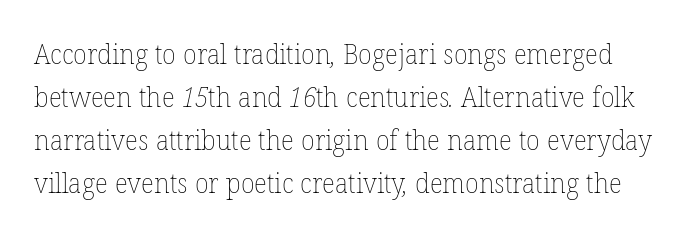
The image shows 28 px thin type; set normal line spacing (1.54x), normal letter spacing, not underlined; low stroke contrast and a medium x-height.
